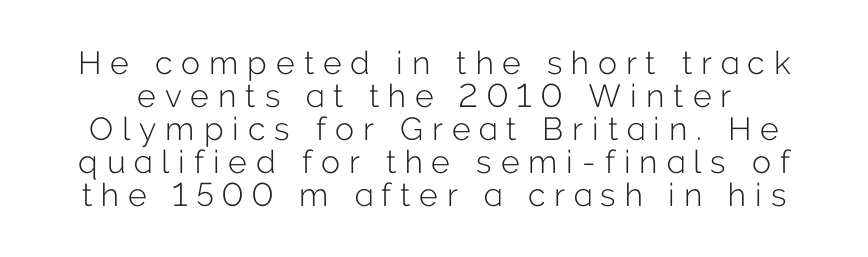
The image shows 32 px light sans-serif type, upright; set tight line spacing (1.03x), unusually wide letter spacing (+0.28 em), not underlined; low stroke contrast and a medium x-height.
